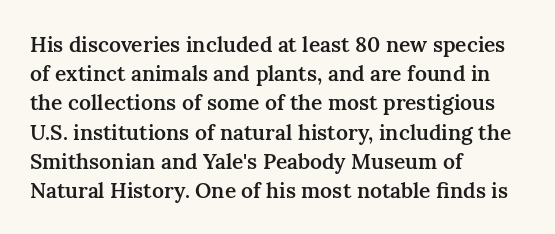
Q: Is the text bold? A: Semi-bold.
Q: Is the text italic (slanted)? A: No, it is upright.
Q: Is the text underlined? A: No.
Q: How is the paragraph aligned? A: Left-aligned.
Q: Is the spacing between letters normal or unusually wide? A: Normal.
Q: Is the spacing between lines tight, normal or loose? A: Normal.
